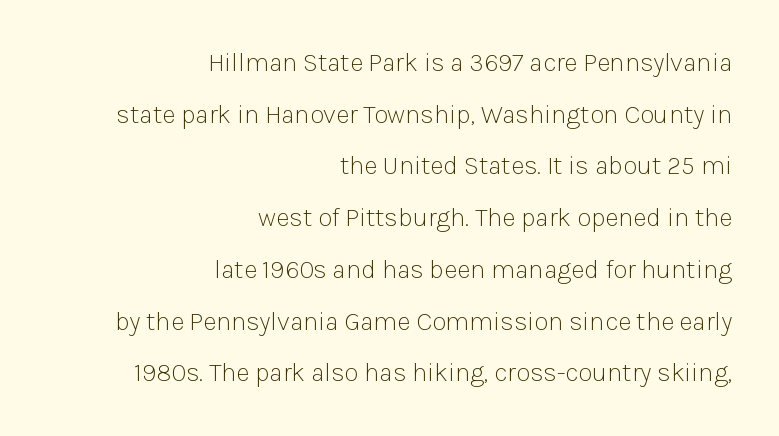
The letters stand straight up with perfectly vertical stems. Underline: absent. Look at the tracking — it's just the regular setting, nothing added. Is there much room between lines? Yes — plenty of vertical air separates them.
